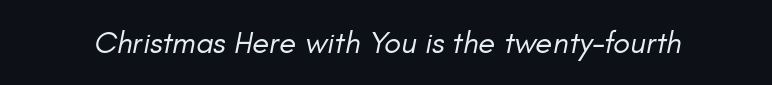
The glyphs look as if they've been sheared to an angle. Heaviness? Minimal to ordinary, like unemphasized prose. Observe the ordinary spacing: letters are neighbours, not strangers. The face used here is proportionally spaced, like ordinary book or web type.
